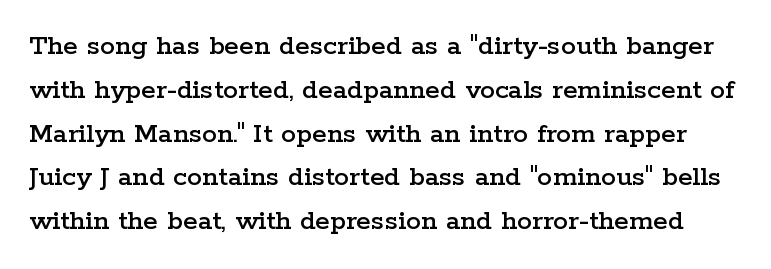
The image shows 30 px wide serif type, upright; set normal line spacing (1.46x), normal letter spacing, not underlined; low stroke contrast and a medium x-height.
